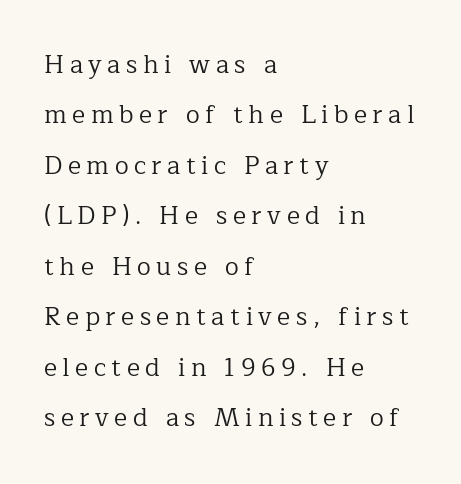
These lines are set flush left with a ragged right edge. Ordinary non-slanted type is in use. Type without underlining. A typesetter would call this leading open, well beyond the default. These glyphs show unthickened strokes, regular width or finer. What stands out about the letter spacing? Its width — letters are far apart.
